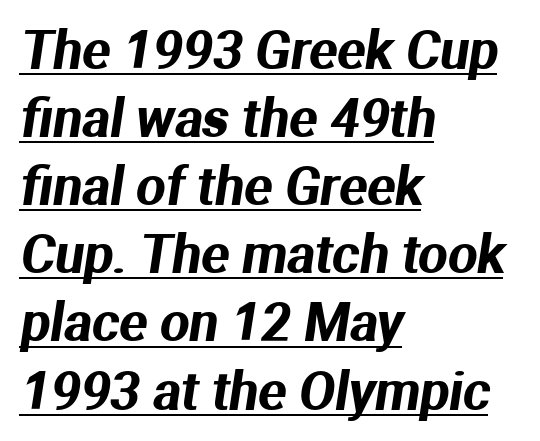
Q: Is the typeface a serif or a sans-serif typeface? A: Sans-serif.
Q: Is the text underlined? A: Yes.
Q: How is the paragraph aligned? A: Left-aligned.
Q: Is the spacing between letters normal or unusually wide? A: Normal.
Q: Is the spacing between lines tight, normal or loose? A: Normal.
Q: Width (condensed, normal, or wide)? A: Normal.
Q: Stroke contrast? A: Medium.
Q: x-height? A: Medium.
Q: Monospaced? A: No.
